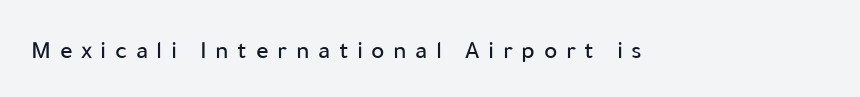
The image shows 25 px text type, upright; set unusually wide letter spacing (+0.34 em), not underlined.
